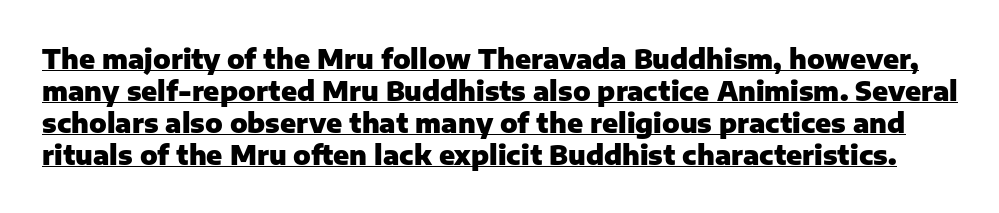
The image shows 26 px bold type, upright; set line spacing 1.23x, normal letter spacing, underlined.
